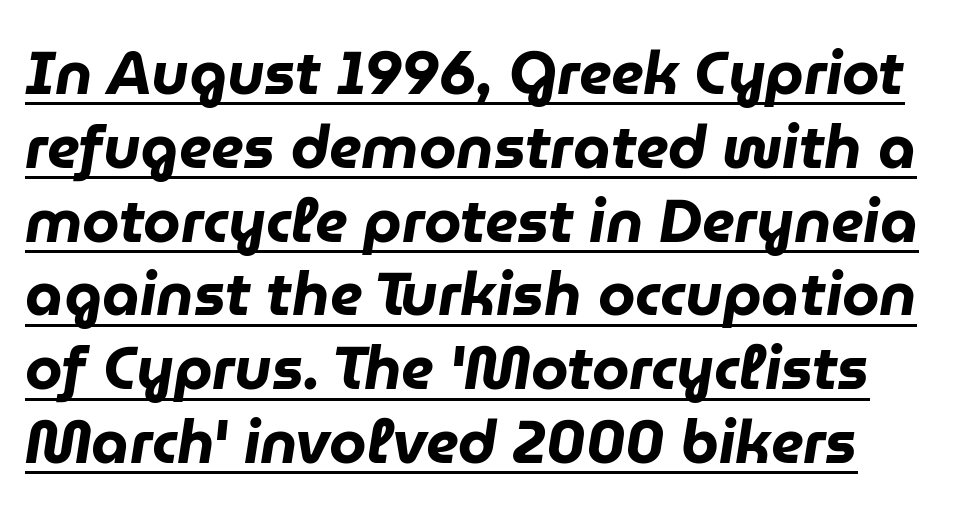
Q: Is the text bold? A: Yes.
Q: Is the text italic (slanted)? A: Yes, it leans right by about 9 degrees.
Q: Is the text underlined? A: Yes.
Q: Is the spacing between letters normal or unusually wide? A: Normal.
Q: Width (condensed, normal, or wide)? A: Normal.
Q: Stroke contrast? A: Low.
Q: x-height? A: Medium.
Q: Monospaced? A: No.
